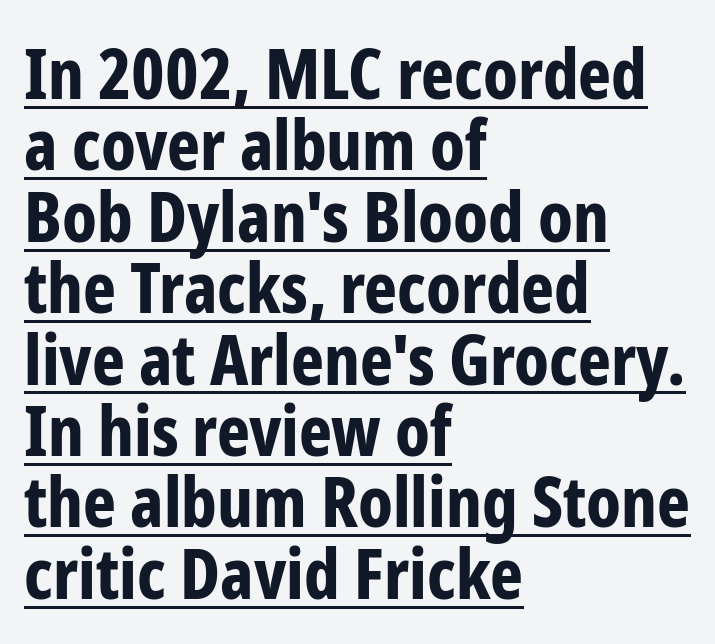
Q: Is the text bold? A: Yes.
Q: Is the text italic (slanted)? A: No, it is upright.
Q: Is the typeface a serif or a sans-serif typeface? A: Sans-serif.
Q: Is the text underlined? A: Yes.
Q: How is the paragraph aligned? A: Left-aligned.
Q: Is the spacing between letters normal or unusually wide? A: Normal.
Q: Is the spacing between lines tight, normal or loose? A: Tight.
Q: Width (condensed, normal, or wide)? A: Condensed.
Q: Stroke contrast? A: Low.
Q: x-height? A: Medium.
Q: Monospaced? A: No.
